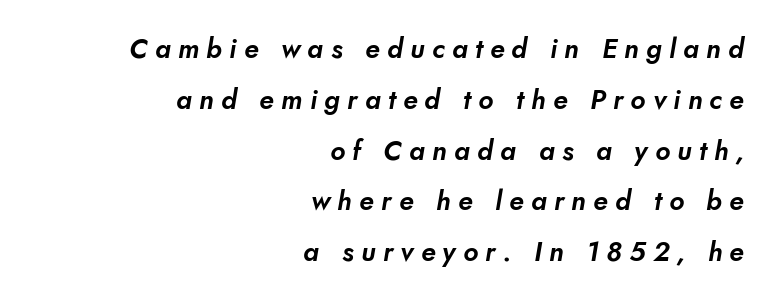
{"underline": "no", "align": "right", "line_spacing_ratio": 1.88, "letter_spacing": "wide", "letter_spacing_em": 0.27, "glyph_px": 27}
